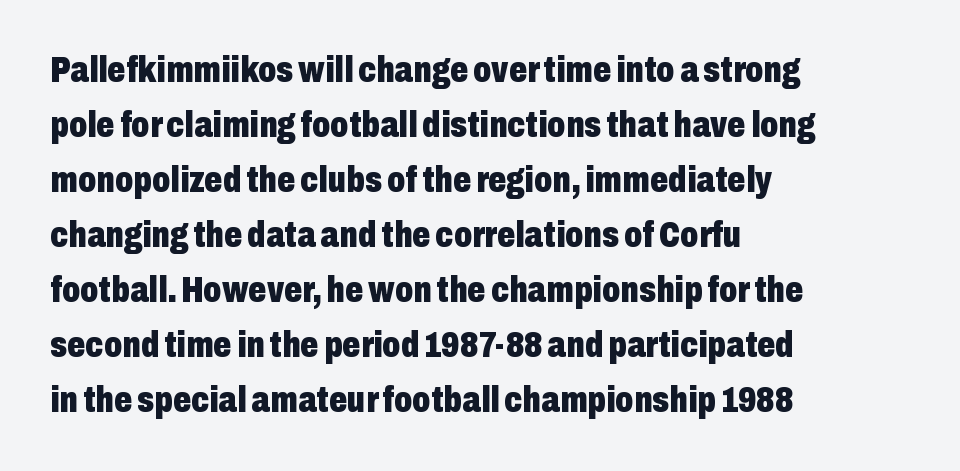
Q: Is the text bold? A: Yes.
Q: Is the text italic (slanted)? A: No, it is upright.
Q: Is the typeface a serif or a sans-serif typeface? A: Sans-serif.
Q: Is the text underlined? A: No.
Q: How is the paragraph aligned? A: Left-aligned.
Q: Is the spacing between letters normal or unusually wide? A: Normal.
Q: Is the spacing between lines tight, normal or loose? A: Normal.
Q: Width (condensed, normal, or wide)? A: Condensed.
Q: Stroke contrast? A: Low.
Q: x-height? A: Medium.
Q: Monospaced? A: No.
